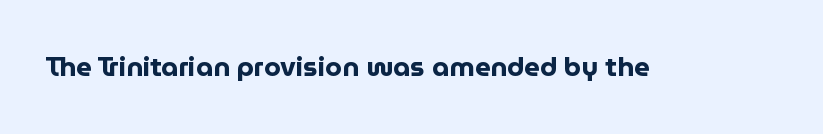
Q: Is the text bold? A: Yes.
Q: Is the text italic (slanted)? A: No, it is upright.
Q: Is the text underlined? A: No.
Q: Is the spacing between letters normal or unusually wide? A: Normal.
